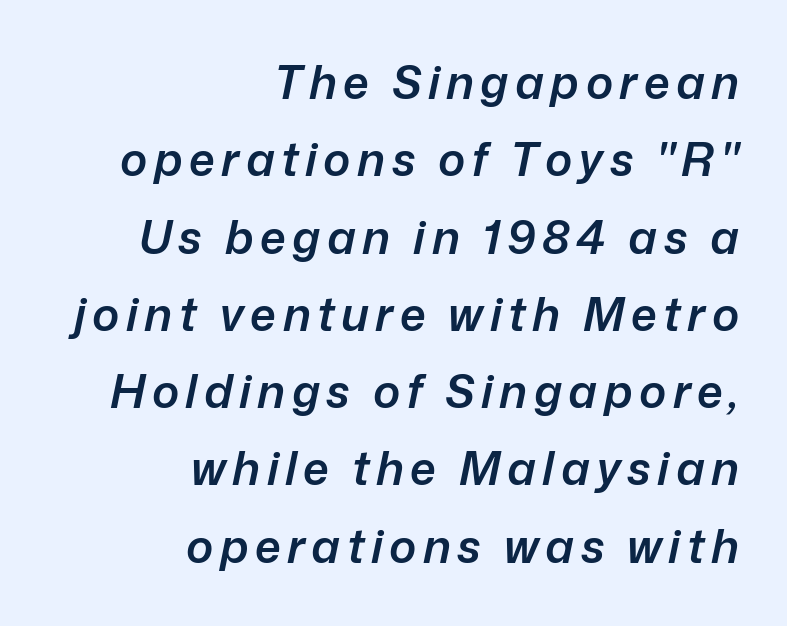
{"italic": "yes", "lean": "right", "slant_degrees": 12, "bold": "semi", "weight": "semibold", "width": "normal", "stroke_contrast": "low", "x_height": "medium", "monospaced": "no", "underline": "no", "align": "right", "line_spacing": "normal", "line_spacing_ratio": 1.68, "glyph_px": 46}
